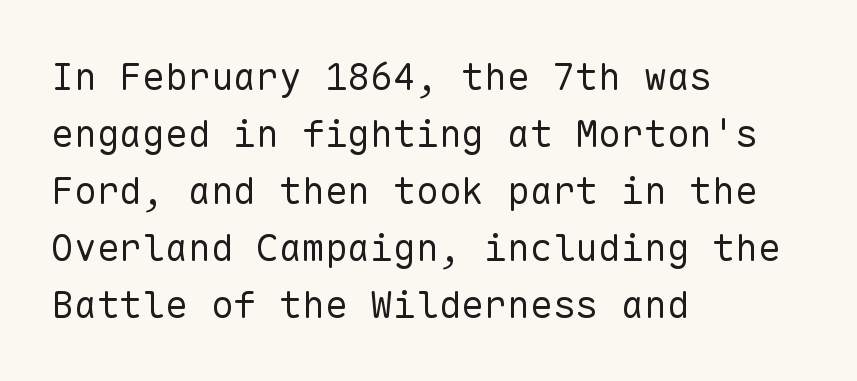
Q: Is the text bold? A: No.
Q: Is the text italic (slanted)? A: No, it is upright.
Q: Is the typeface a serif or a sans-serif typeface? A: Sans-serif.
Q: Is the text underlined? A: No.
Q: How is the paragraph aligned? A: Left-aligned.
Q: Is the spacing between letters normal or unusually wide? A: Normal.
Q: Is the spacing between lines tight, normal or loose? A: Normal.
Q: Width (condensed, normal, or wide)? A: Normal.
Q: Stroke contrast? A: Low.
Q: x-height? A: Medium.
Q: Monospaced? A: Yes.
